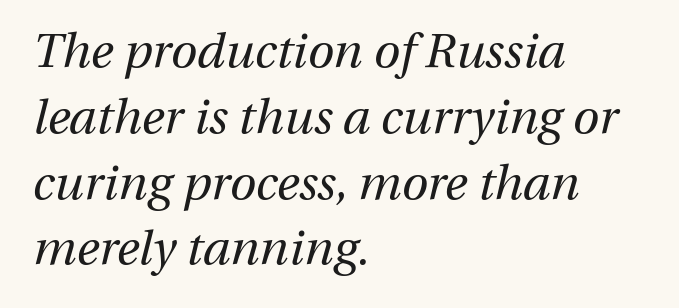
Spacing verdict: proportional, widths tailored to each character. Is the type slanted? Yes — the strokes lean at a clear angle. Stem width sits at or under what a default text font uses. The gap between lines stays unmarked.
